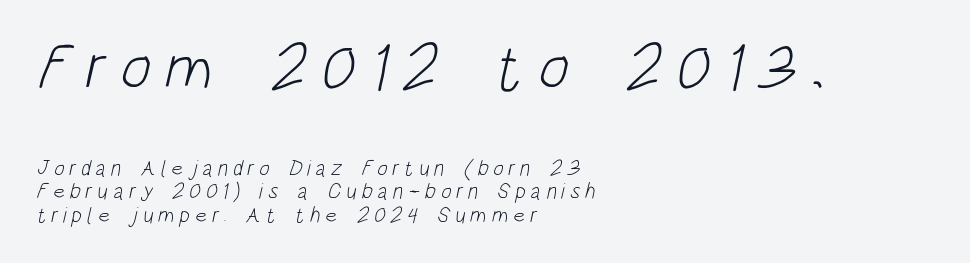
{"serif": "no", "bold": "no", "weight": "light", "width": "condensed", "stroke_contrast": "low", "x_height": "large", "monospaced": "no", "underline": "no", "align": "left", "line_spacing": "tight", "line_spacing_ratio": 1.06, "letter_spacing": "wide", "letter_spacing_em": 0.22, "larger_block": "first", "size_ratio": 2.95, "glyph_px": 65}
